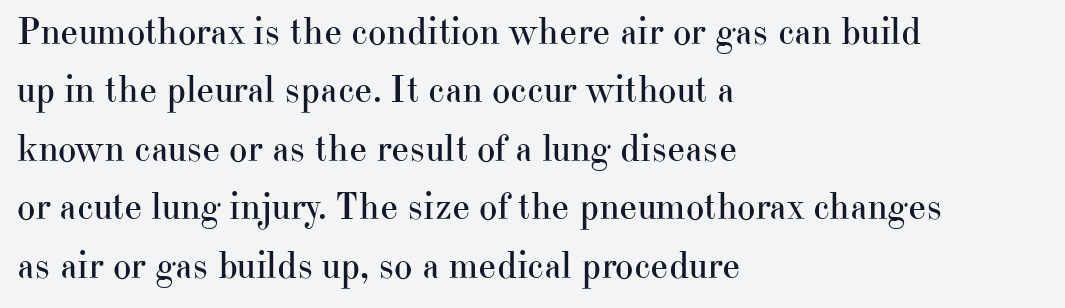
Q: Is the text bold? A: No.
Q: Is the text italic (slanted)? A: No, it is upright.
Q: Is the typeface a serif or a sans-serif typeface? A: Serif.
Q: Is the text underlined? A: No.
Q: How is the paragraph aligned? A: Left-aligned.
Q: Is the spacing between letters normal or unusually wide? A: Normal.
Q: Is the spacing between lines tight, normal or loose? A: Normal.
Q: Width (condensed, normal, or wide)? A: Normal.
Q: Stroke contrast? A: High.
Q: x-height? A: Small.
Q: Monospaced? A: No.
